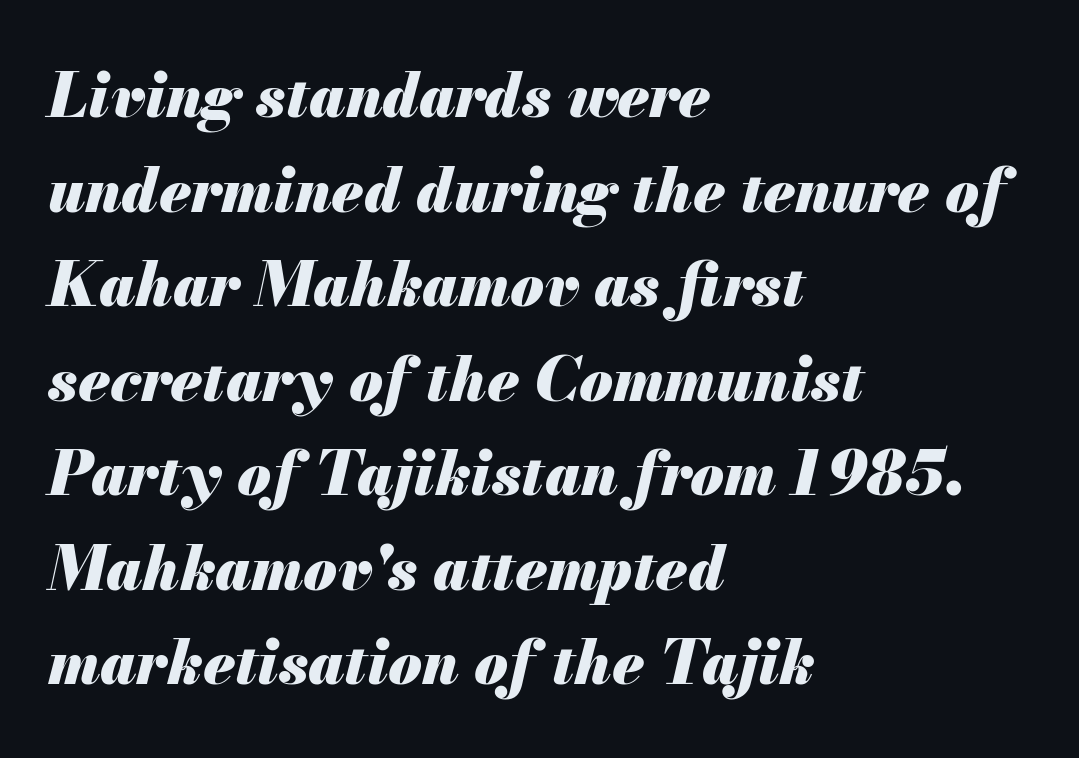
{"italic": "yes", "lean": "right", "slant_degrees": 13, "bold": "yes", "weight": "heavy", "width": "normal", "stroke_contrast": "medium", "x_height": "small", "monospaced": "no", "underline": "no", "align": "left", "line_spacing": "normal", "line_spacing_ratio": 1.55, "letter_spacing": "normal", "letter_spacing_em": 0.0, "glyph_px": 61}
